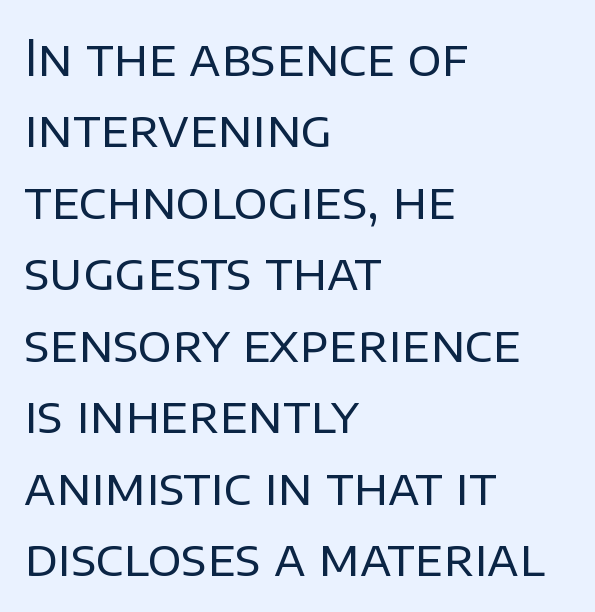
Q: Is the text bold? A: No.
Q: Is the text italic (slanted)? A: No, it is upright.
Q: Is the typeface a serif or a sans-serif typeface? A: Sans-serif.
Q: Is the text underlined? A: No.
Q: How is the paragraph aligned? A: Left-aligned.
Q: Is the spacing between letters normal or unusually wide? A: Normal.
Q: Is the spacing between lines tight, normal or loose? A: Normal.
Q: Width (condensed, normal, or wide)? A: Normal.
Q: Stroke contrast? A: Low.
Q: x-height? A: Large.
Q: Monospaced? A: No.
